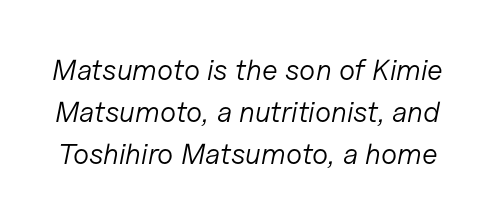
Would a proofreader flag this as italicized? Yes. Short note: letters normally spaced. Heaviness? Minimal to ordinary, like unemphasized prose. The passage shown stacks its lines at a standard gap.
